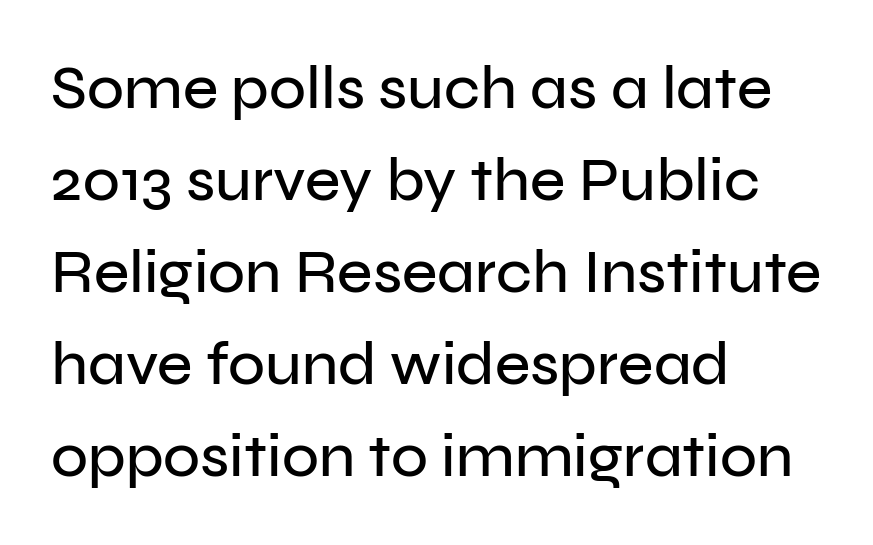
{"serif": "no", "italic": "no", "width": "normal", "stroke_contrast": "low", "x_height": "medium", "monospaced": "no", "underline": "no", "align": "left", "line_spacing": "normal", "line_spacing_ratio": 1.51, "letter_spacing": "normal", "letter_spacing_em": 0.0, "glyph_px": 61}
